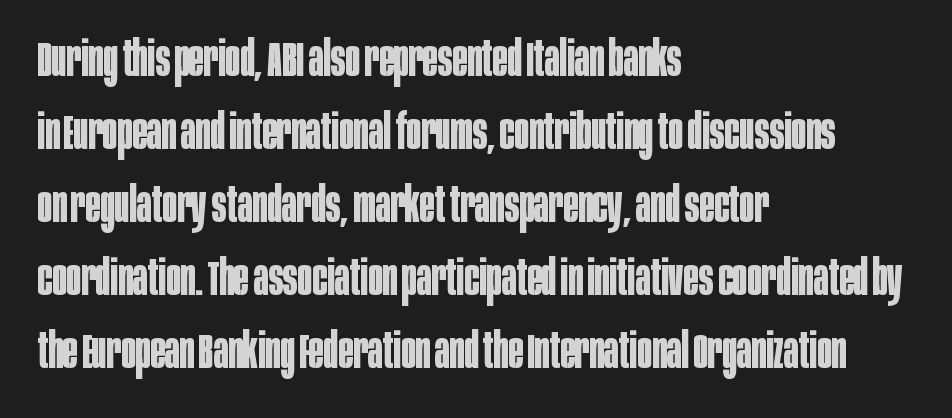
Q: Is the text bold? A: Yes.
Q: Is the text italic (slanted)? A: No, it is upright.
Q: Is the typeface a serif or a sans-serif typeface? A: Sans-serif.
Q: Is the text underlined? A: No.
Q: How is the paragraph aligned? A: Left-aligned.
Q: Is the spacing between letters normal or unusually wide? A: Normal.
Q: Is the spacing between lines tight, normal or loose? A: Normal.
Q: Width (condensed, normal, or wide)? A: Condensed.
Q: Stroke contrast? A: Low.
Q: x-height? A: Large.
Q: Monospaced? A: No.
